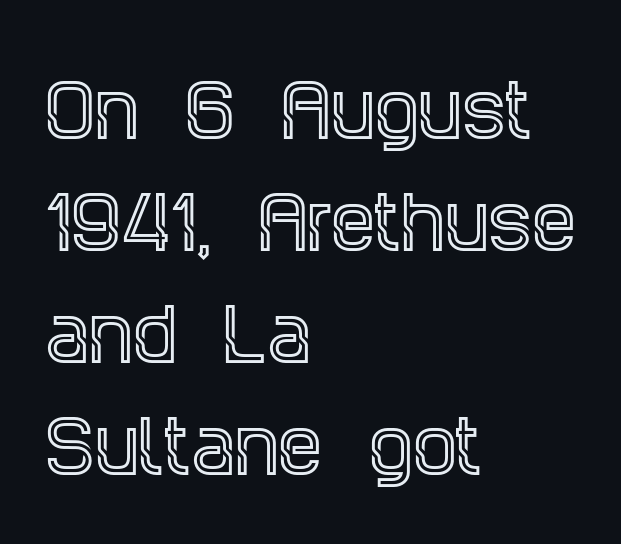
The image shows 70 px condensed serif type, upright; set left-aligned, normal line spacing (1.6x), normal letter spacing, not underlined; a large x-height.
